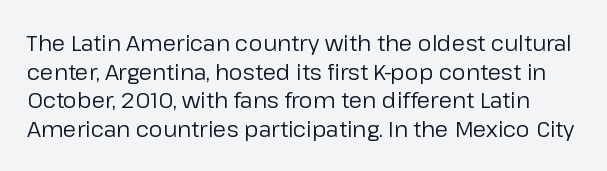
{"italic": "no", "bold": "no", "underline": "no", "line_spacing": "normal", "line_spacing_ratio": 1.3, "letter_spacing": "normal", "letter_spacing_em": 0.0, "glyph_px": 22}
